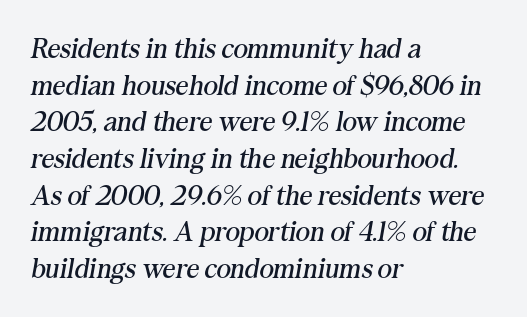
Q: Is the text bold? A: No.
Q: Is the text italic (slanted)? A: Yes, it leans right by about 10 degrees.
Q: Is the typeface a serif or a sans-serif typeface? A: Serif.
Q: Is the text underlined? A: No.
Q: How is the paragraph aligned? A: Left-aligned.
Q: Is the spacing between letters normal or unusually wide? A: Normal.
Q: Is the spacing between lines tight, normal or loose? A: Normal.
Q: Width (condensed, normal, or wide)? A: Normal.
Q: Stroke contrast? A: Medium.
Q: x-height? A: Medium.
Q: Monospaced? A: No.
